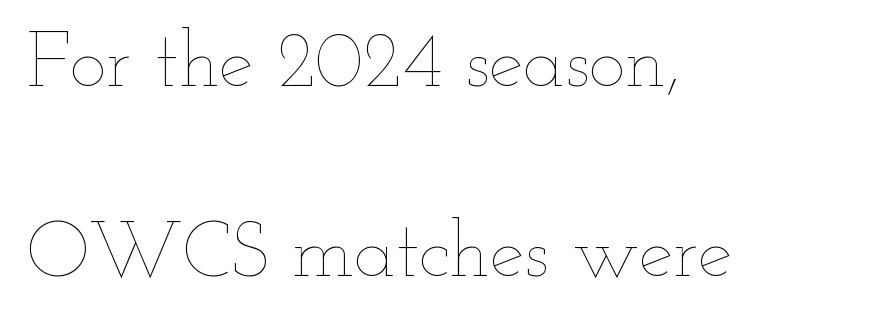
{"italic": "no", "bold": "no", "weight": "thin", "width": "wide", "stroke_contrast": "low", "x_height": "small", "monospaced": "no", "underline": "no", "align": "left", "line_spacing": "loose", "line_spacing_ratio": 2.44, "letter_spacing": "normal", "letter_spacing_em": 0.0, "glyph_px": 78}
